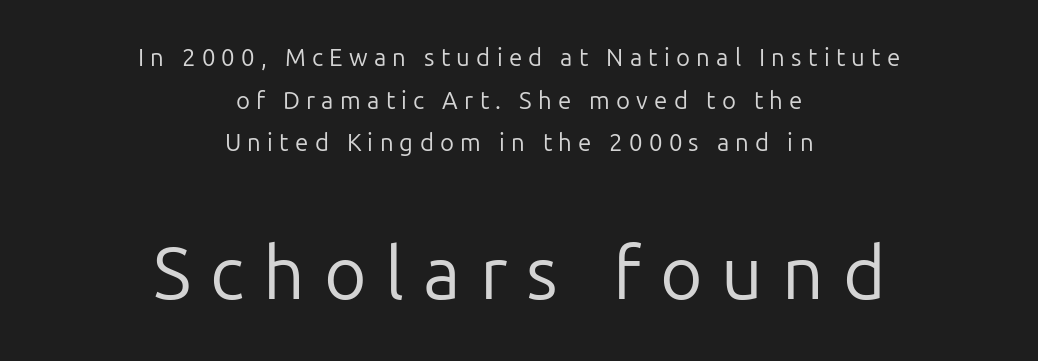
{"serif": "no", "italic": "no", "bold": "no", "weight": "regular", "width": "normal", "stroke_contrast": "low", "x_height": "medium", "monospaced": "no", "underline": "no", "align": "center", "line_spacing_ratio": 1.78, "letter_spacing": "wide", "letter_spacing_em": 0.26, "larger_block": "second", "size_ratio": 3.04, "glyph_px": 73}
